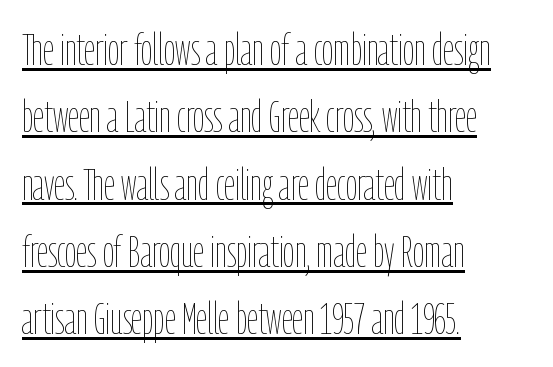
{"italic": "no", "bold": "no", "weight": "thin", "width": "condensed", "stroke_contrast": "low", "x_height": "medium", "monospaced": "no", "underline": "yes", "align": "left", "line_spacing": "normal", "line_spacing_ratio": 1.53, "letter_spacing": "normal", "letter_spacing_em": 0.0, "glyph_px": 44}
